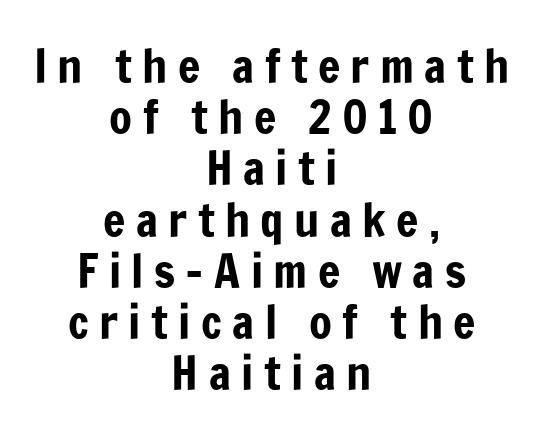
This rendering uses center alignment, leaving both contours irregular but symmetric. The passage shown is typed in a proportional face where columns would drift. Interline gaps are noticeably narrow in this sample. Tracking here is generous; glyphs stand well apart from one another.
